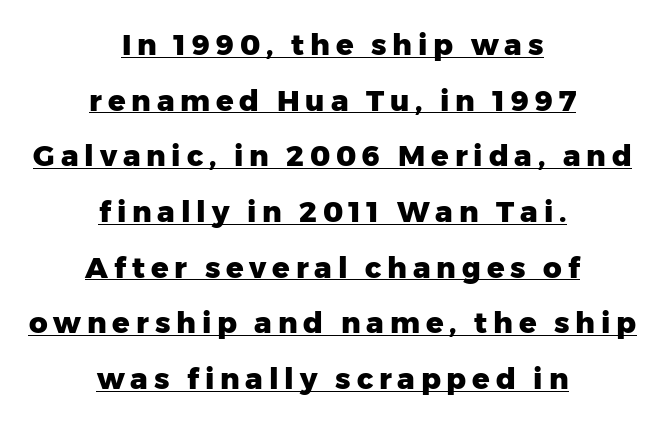
Q: Is the text bold? A: Yes.
Q: Is the text italic (slanted)? A: No, it is upright.
Q: Is the typeface a serif or a sans-serif typeface? A: Sans-serif.
Q: Is the text underlined? A: Yes.
Q: How is the paragraph aligned? A: Centered.
Q: Is the spacing between letters normal or unusually wide? A: Unusually wide.
Q: Is the spacing between lines tight, normal or loose? A: Loose.
Q: Width (condensed, normal, or wide)? A: Normal.
Q: Stroke contrast? A: Low.
Q: x-height? A: Medium.
Q: Monospaced? A: No.
